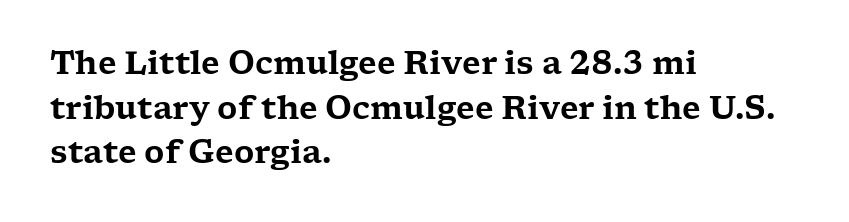
The passage shown is typed in a proportional face where columns would drift. Anything drawn beneath the words? Only blank space. Tall strokes in this sample are plumb rather than angled. Serifs: yes, visible at the terminals of the letterforms. This sample uses plain, unmodified letter spacing.
